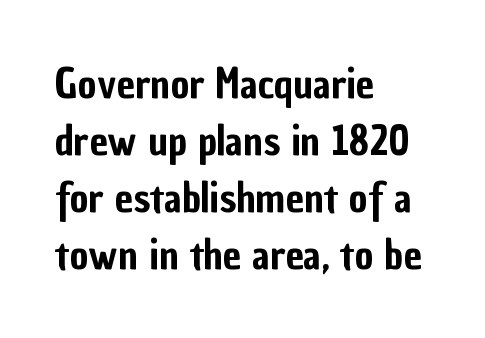
Q: Is the text italic (slanted)? A: No, it is upright.
Q: Is the typeface a serif or a sans-serif typeface? A: Sans-serif.
Q: Is the text underlined? A: No.
Q: How is the paragraph aligned? A: Left-aligned.
Q: Is the spacing between letters normal or unusually wide? A: Normal.
Q: Is the spacing between lines tight, normal or loose? A: Normal.
Q: Width (condensed, normal, or wide)? A: Condensed.
Q: Stroke contrast? A: Low.
Q: x-height? A: Medium.
Q: Monospaced? A: No.
